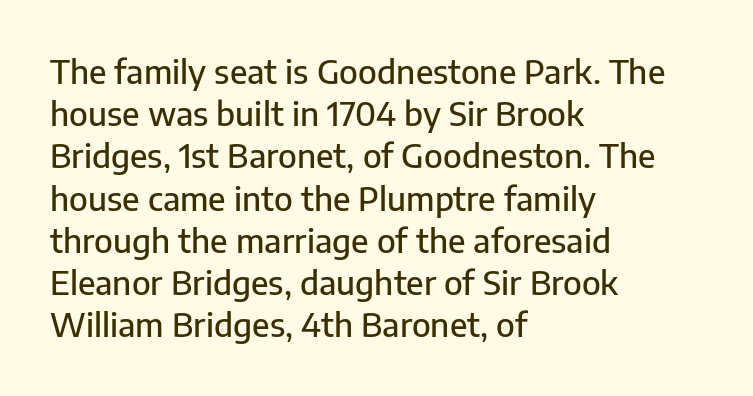
Successive baselines arrive at the customary interval. Nothing unusual about the tracking: characters are spaced as the font intends. The rendering anchors every line to the left-hand side. Does the type have serifs? No, each stem ends abruptly. You can tell it's not italic because the verticals are truly vertical. Lines of text with bare space underneath.
